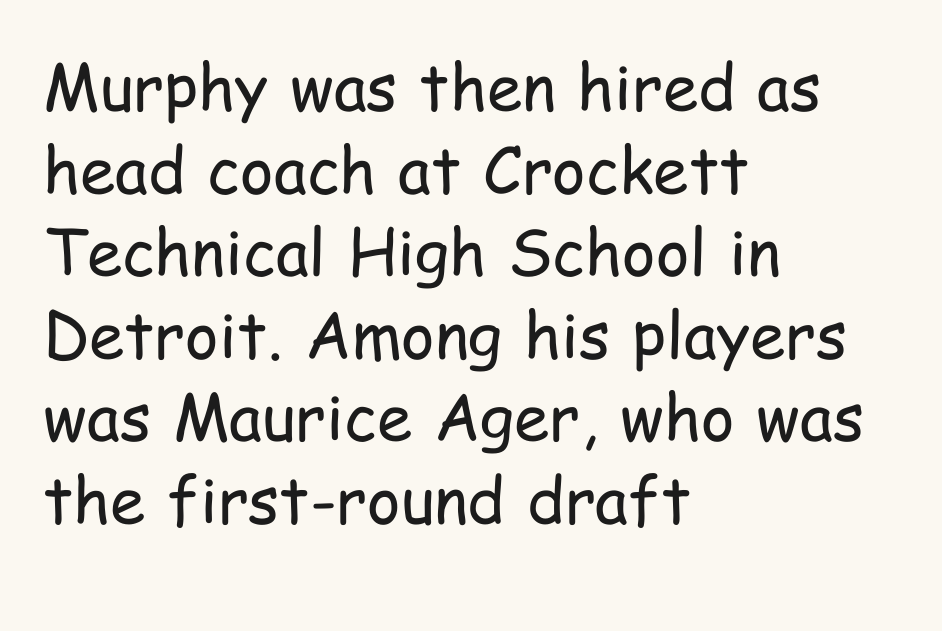
Words appear dense and cohesive because spacing is normal. Compared with typical paragraphs, the rows here are spaced about the same. The letters stand straight up with perfectly vertical stems. These lines are set flush left with a ragged right edge.
